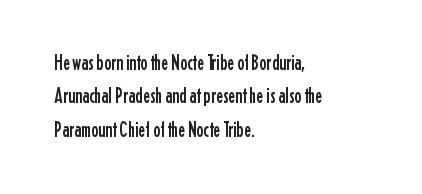
{"italic": "no", "underline": "no", "align": "left", "line_spacing": "normal", "line_spacing_ratio": 1.59, "letter_spacing": "normal", "letter_spacing_em": 0.0, "glyph_px": 21}
